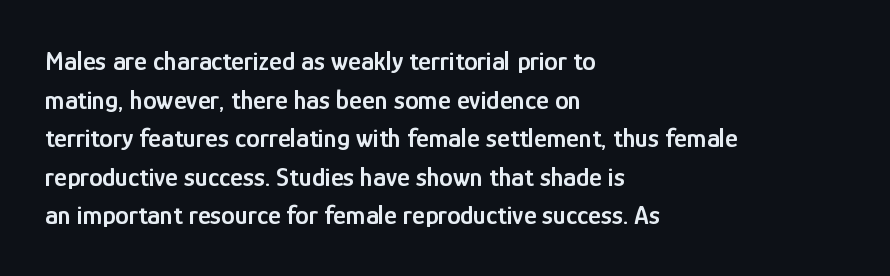
The rendering anchors every line to the left-hand side. The letters stand straight up with perfectly vertical stems. Baseline-to-baseline distance is the conventional proportion of letter height. The glyphs have the mass of a demibold cut, below bold.
